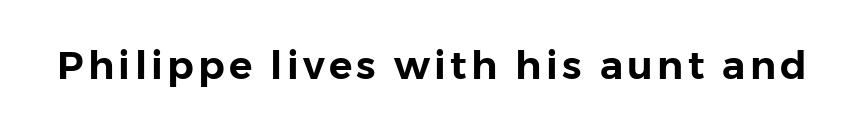
Q: Is the text italic (slanted)? A: No, it is upright.
Q: Is the typeface a serif or a sans-serif typeface? A: Sans-serif.
Q: Is the text underlined? A: No.
Q: Width (condensed, normal, or wide)? A: Normal.
Q: Stroke contrast? A: Low.
Q: x-height? A: Medium.
Q: Monospaced? A: No.
